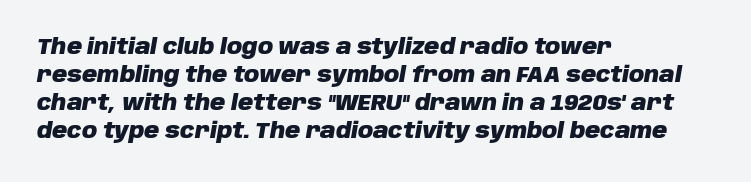
{"italic": "yes", "lean": "right", "slant_degrees": 10, "bold": "yes", "underline": "no", "align": "left", "line_spacing": "normal", "line_spacing_ratio": 1.34, "letter_spacing": "normal", "letter_spacing_em": 0.0, "glyph_px": 21}
